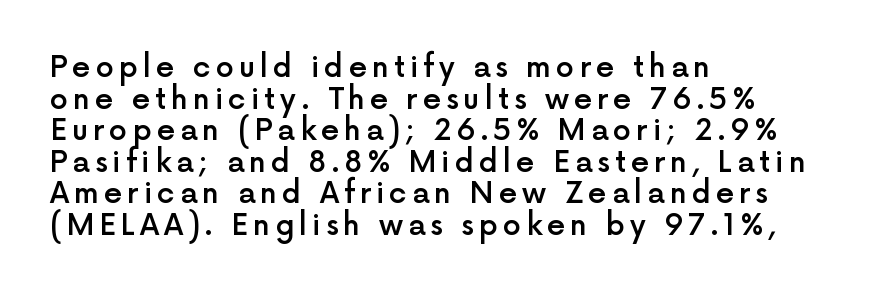
The baseline area is clear. All the whitespace from short lines collects on the right. Observe the absence of serifs on each vertical stroke in this sample. Notice the strokes are somewhat thickened but not fully heavy: this is a semibold. Rendered with straight, roman letterforms.
